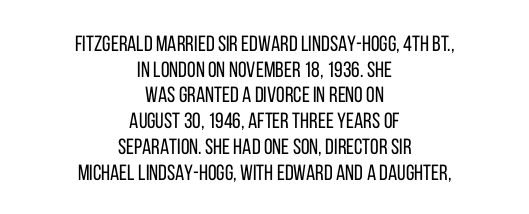
The image shows 22 px text type, upright; set centered, line spacing 1.17x, normal letter spacing, not underlined.
